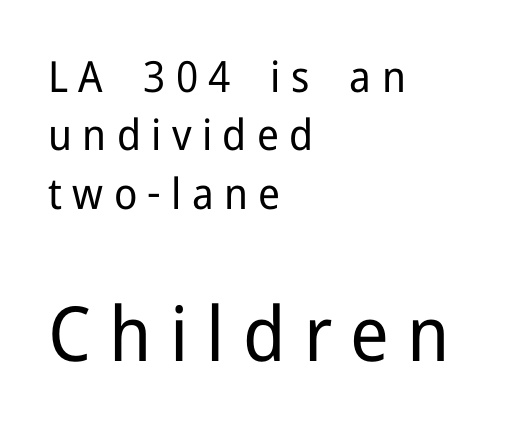
Q: Is the text bold? A: No.
Q: Is the text italic (slanted)? A: No, it is upright.
Q: Is the typeface a serif or a sans-serif typeface? A: Sans-serif.
Q: Is the text underlined? A: No.
Q: How is the paragraph aligned? A: Left-aligned.
Q: Is the spacing between letters normal or unusually wide? A: Unusually wide.
Q: Is the spacing between lines tight, normal or loose? A: Normal.
Q: Which block of text is set in a larger size, the first (top) or the second (bottom)? A: The second (bottom) one.
Q: Width (condensed, normal, or wide)? A: Normal.
Q: Stroke contrast? A: Low.
Q: x-height? A: Medium.
Q: Monospaced? A: No.
